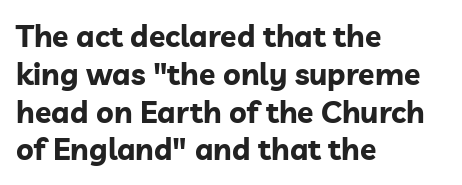
The rendering uses natural spacing where letterforms have individual widths. The glyphs have the mass of a bold cut. The letters stand upright; this is a roman face. Line spacing here is normal.
